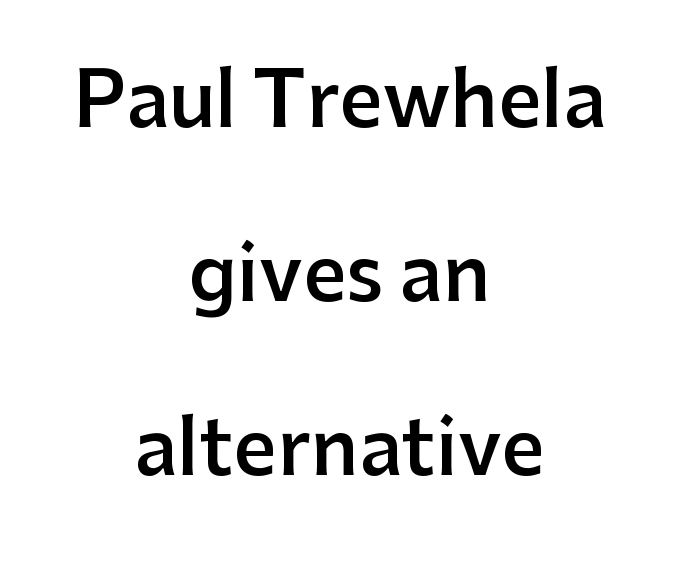
The characters display no serif detailing; their extremities are plain. Compared with an ordinary text face, these strokes are moderately heavier — a semibold. Caption: multi-line text, centered on the measure. The letters sit at their default tracking, neither squeezed nor spread. A typesetter would mark this as roman, not italic. Loosely led — the rows are spread out.
